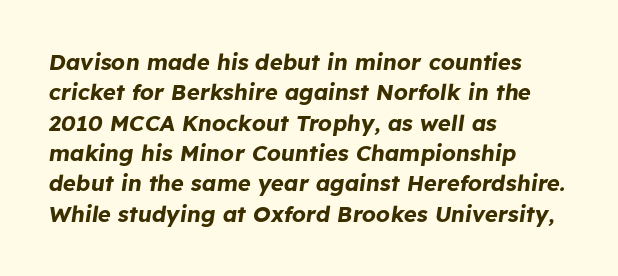
Q: Is the text bold? A: Yes.
Q: Is the text italic (slanted)? A: Yes, it leans right by about 8 degrees.
Q: Is the text underlined? A: No.
Q: How is the paragraph aligned? A: Left-aligned.
Q: Is the spacing between letters normal or unusually wide? A: Normal.
Q: Is the spacing between lines tight, normal or loose? A: Normal.
